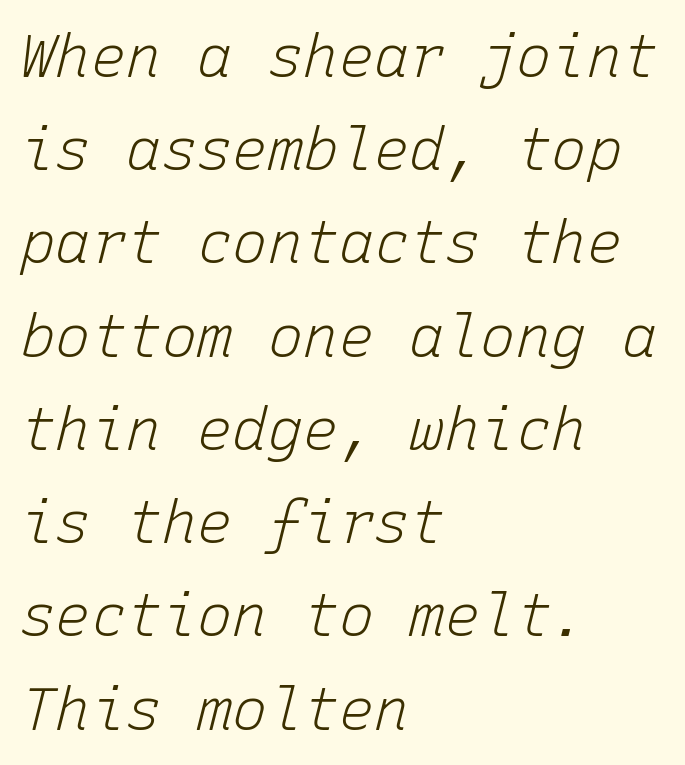
This sample keeps an unexceptional amount of space between lines. Spacing between characters is what you'd get straight out of the box. The passage shown is not underscored anywhere. You could count columns in this text — the font is strictly monospaced.
